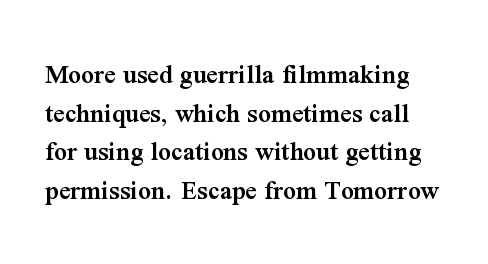
Any mark beneath the type? The region is blank. The letters advance in unequal steps, a hallmark of proportional type. Interline gaps are of average width in this sample. Is this a sans? No — the strokes have serifs. Students, note that the glyphs here touch the page at normal intervals. When letters stand straight like this, we call the style roman or upright.
